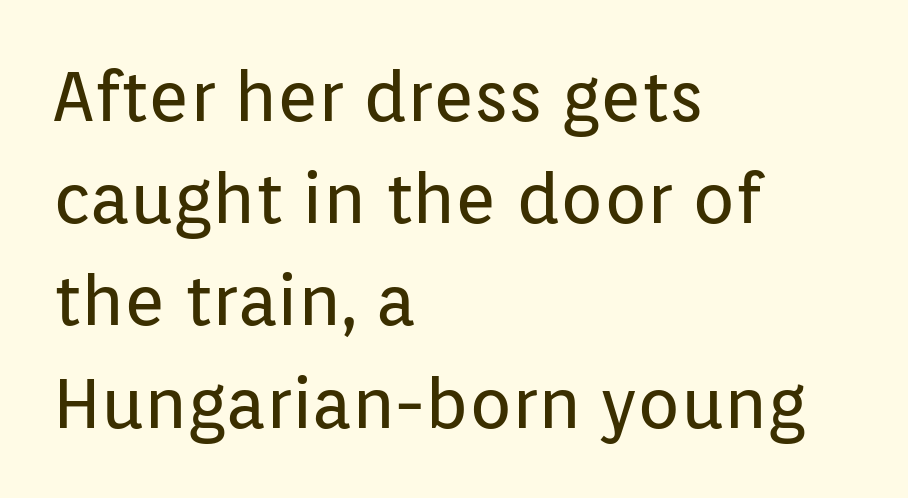
The image shows 70 px regular-weight sans-serif type, upright; set left-aligned, normal line spacing (1.46x), normal letter spacing, not underlined; low stroke contrast and a medium x-height.
